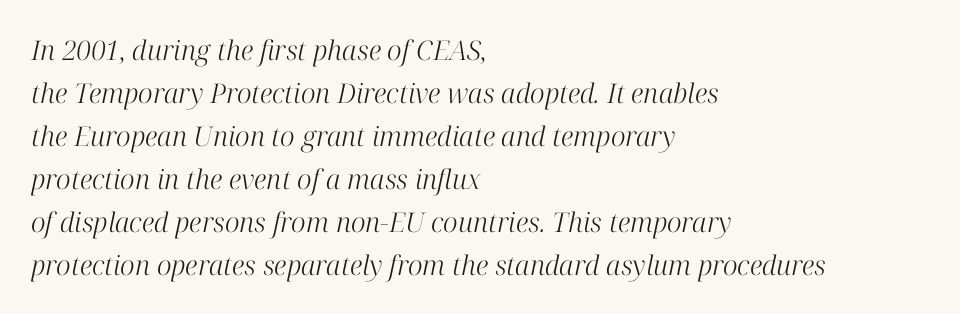
{"italic": "yes", "lean": "right", "slant_degrees": 12, "bold": "no", "underline": "no", "align": "left", "line_spacing": "normal", "line_spacing_ratio": 1.59, "letter_spacing": "normal", "letter_spacing_em": 0.0, "glyph_px": 27}
